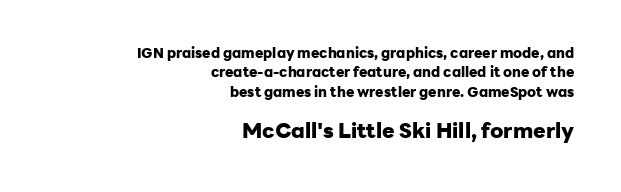
Q: Is the text bold? A: Yes.
Q: Is the text italic (slanted)? A: No, it is upright.
Q: Is the text underlined? A: No.
Q: How is the paragraph aligned? A: Right-aligned.
Q: Is the spacing between letters normal or unusually wide? A: Normal.
Q: Is the spacing between lines tight, normal or loose? A: Normal.
Q: Which block of text is set in a larger size, the first (top) or the second (bottom)? A: The second (bottom) one.
